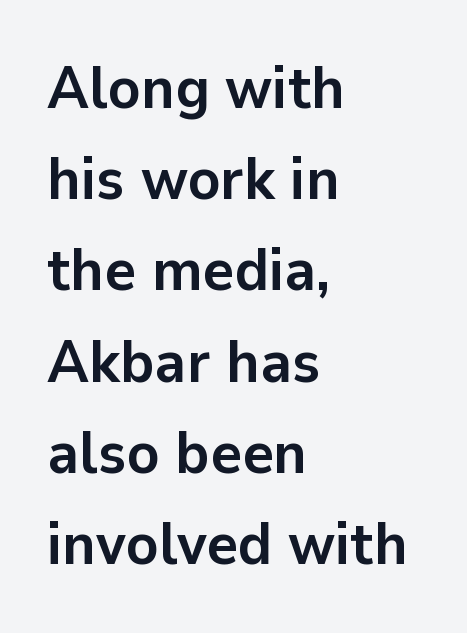
{"serif": "no", "italic": "no", "bold": "yes", "weight": "semibold", "width": "normal", "stroke_contrast": "low", "x_height": "medium", "monospaced": "no", "underline": "no", "align": "left", "line_spacing": "normal", "line_spacing_ratio": 1.52, "letter_spacing": "normal", "letter_spacing_em": 0.0, "glyph_px": 60}
